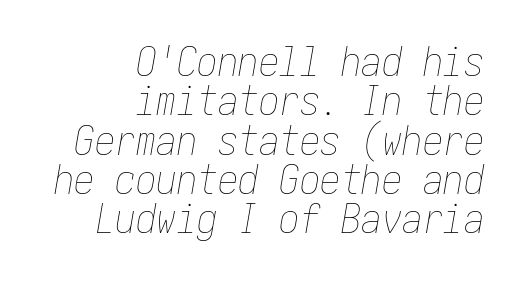
The image shows 41 px thin, condensed type, italic (leaning right); set right-aligned, tight line spacing (0.96x), normal letter spacing, not underlined; low stroke contrast and a medium x-height.
